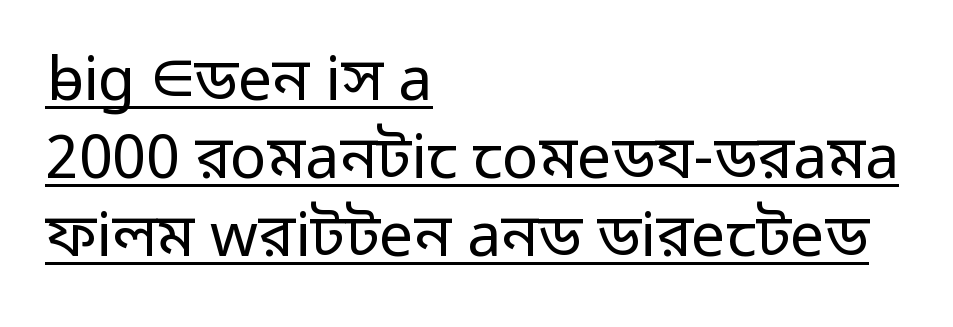
Q: Is the text bold? A: No.
Q: Is the text italic (slanted)? A: No, it is upright.
Q: Is the typeface a serif or a sans-serif typeface? A: Sans-serif.
Q: Is the text underlined? A: Yes.
Q: How is the paragraph aligned? A: Left-aligned.
Q: Is the spacing between letters normal or unusually wide? A: Normal.
Q: Is the spacing between lines tight, normal or loose? A: Normal.
Q: Width (condensed, normal, or wide)? A: Normal.
Q: Stroke contrast? A: Low.
Q: x-height? A: Medium.
Q: Monospaced? A: No.
